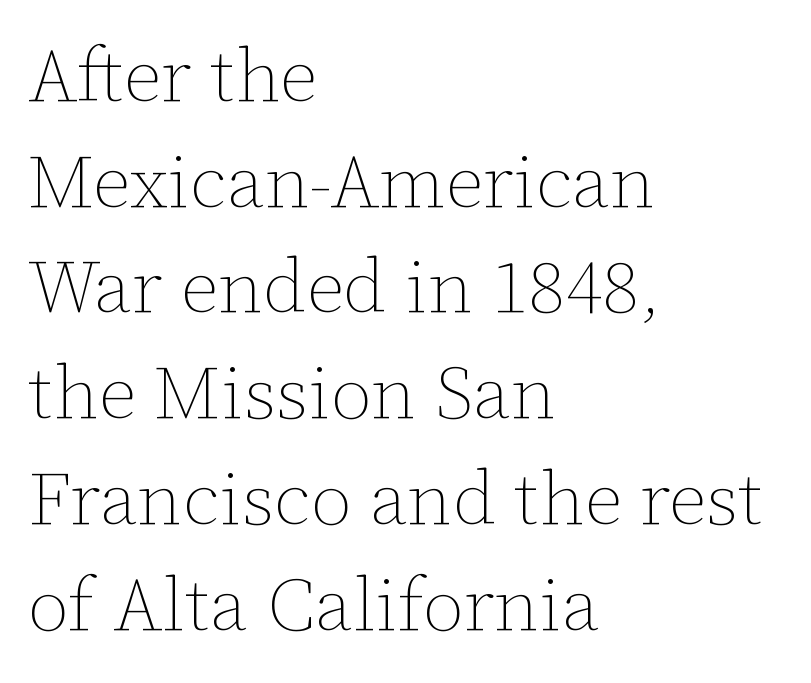
The image shows 75 px thin type, upright; set left-aligned, normal line spacing (1.41x), normal letter spacing, not underlined; low stroke contrast and a medium x-height.
